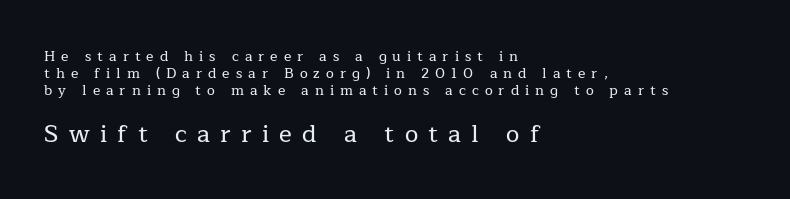
{"italic": "no", "underline": "no", "align": "left", "line_spacing_ratio": 1.21, "letter_spacing": "wide", "letter_spacing_em": 0.43, "larger_block": "second", "size_ratio": 1.71, "glyph_px": 24}
